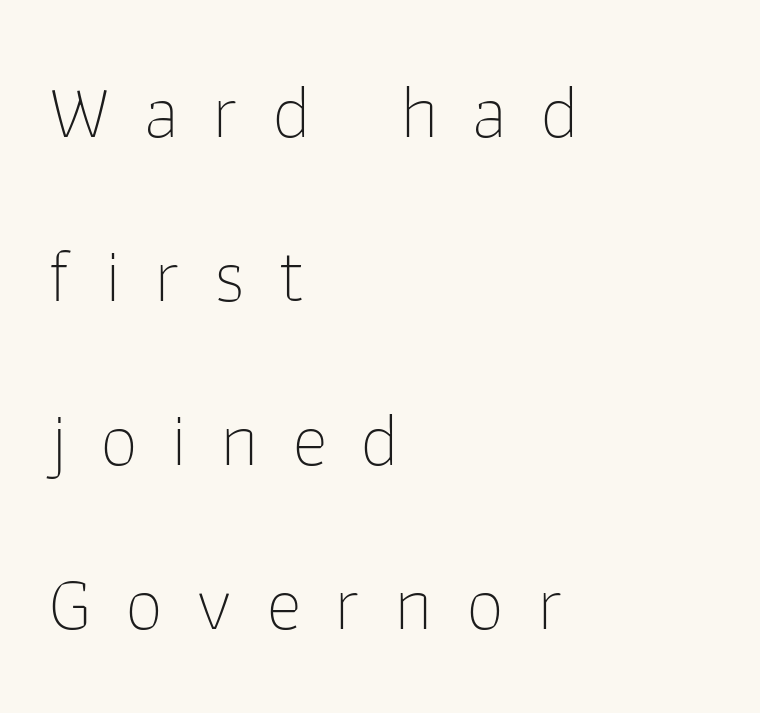
The image shows 77 px thin sans-serif type, upright; set left-aligned, loose line spacing (2.13x), unusually wide letter spacing (+0.43 em), not underlined; low stroke contrast and a medium x-height.
